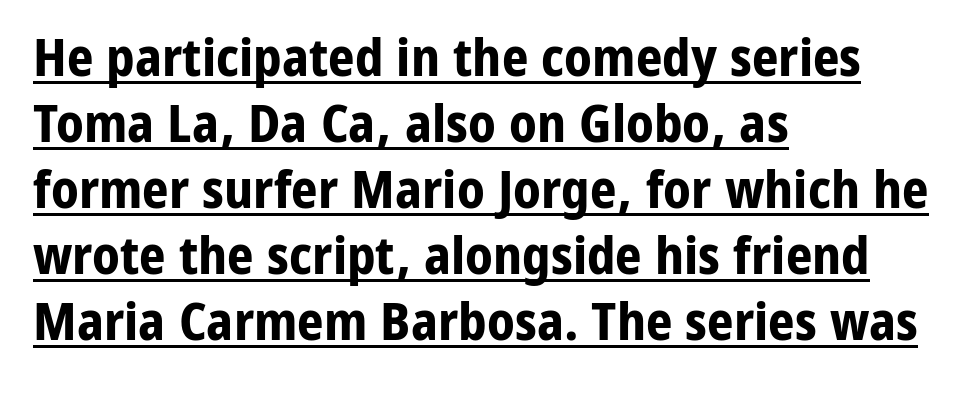
The image shows 52 px bold sans-serif type, upright; set left-aligned, normal line spacing (1.27x), normal letter spacing, underlined; low stroke contrast and a medium x-height.
